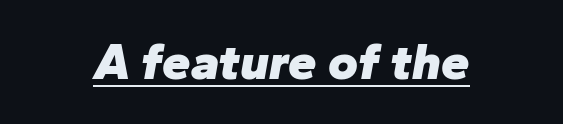
Q: Is the text bold? A: Yes.
Q: Is the text italic (slanted)? A: Yes, it leans right by about 10 degrees.
Q: Is the text underlined? A: Yes.
Q: Is the spacing between letters normal or unusually wide? A: Normal.
Q: Width (condensed, normal, or wide)? A: Normal.
Q: Stroke contrast? A: Low.
Q: x-height? A: Medium.
Q: Monospaced? A: No.
